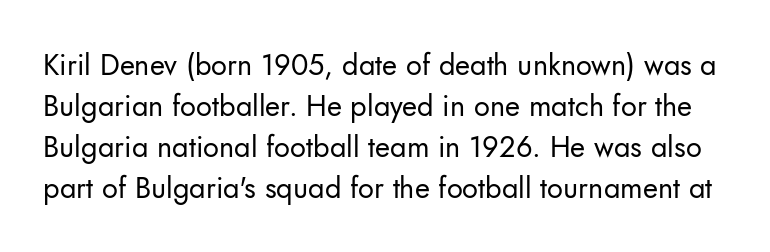
{"serif": "no", "italic": "no", "bold": "no", "weight": "regular", "width": "normal", "stroke_contrast": "low", "x_height": "small", "monospaced": "no", "underline": "no", "line_spacing": "normal", "line_spacing_ratio": 1.41, "letter_spacing": "normal", "letter_spacing_em": 0.0, "glyph_px": 29}
